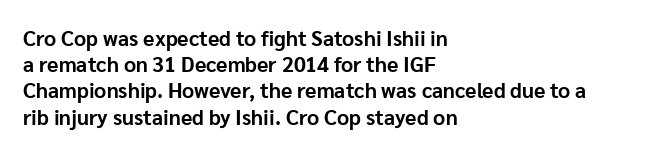
Q: Is the text bold? A: Yes.
Q: Is the text italic (slanted)? A: No, it is upright.
Q: Is the text underlined? A: No.
Q: How is the paragraph aligned? A: Left-aligned.
Q: Is the spacing between letters normal or unusually wide? A: Normal.
Q: Is the spacing between lines tight, normal or loose? A: Normal.
